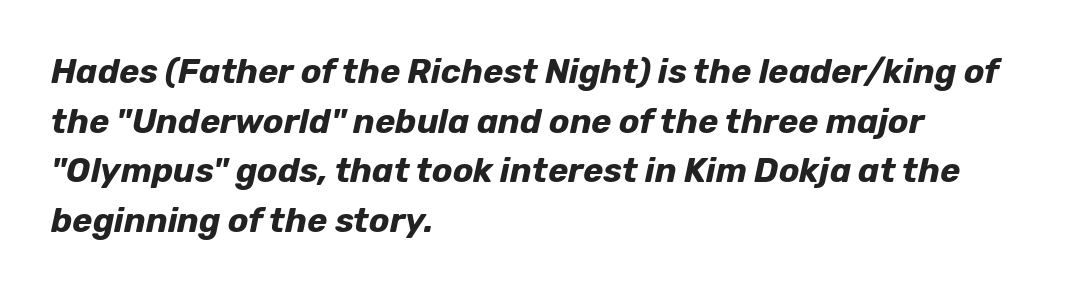
{"italic": "yes", "lean": "right", "slant_degrees": 12, "bold": "yes", "weight": "bold", "width": "normal", "stroke_contrast": "low", "x_height": "medium", "monospaced": "no", "underline": "no", "align": "left", "line_spacing": "normal", "line_spacing_ratio": 1.46, "letter_spacing": "normal", "letter_spacing_em": 0.0, "glyph_px": 34}
